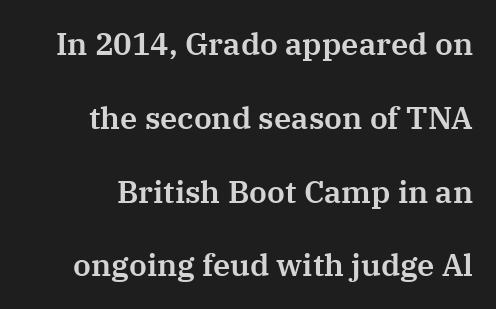
Q: Is the text italic (slanted)? A: No, it is upright.
Q: Is the typeface a serif or a sans-serif typeface? A: Serif.
Q: Is the text underlined? A: No.
Q: Is the spacing between letters normal or unusually wide? A: Normal.
Q: Is the spacing between lines tight, normal or loose? A: Loose.
Q: Width (condensed, normal, or wide)? A: Normal.
Q: Stroke contrast? A: Medium.
Q: x-height? A: Medium.
Q: Monospaced? A: No.
